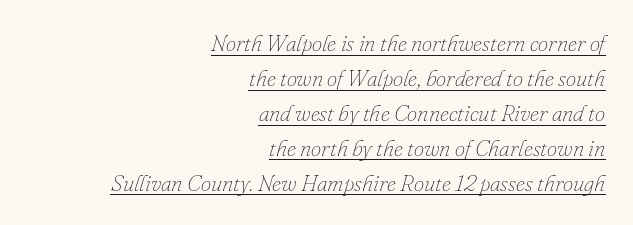
These lines sit exactly where default settings would place them. Right-aligned paragraph, ragged on the left. The gaps between neighbouring characters are ordinary and unremarkable. These characters rest on top of a visible drawn line. Slant detected: the letters are inclined.
